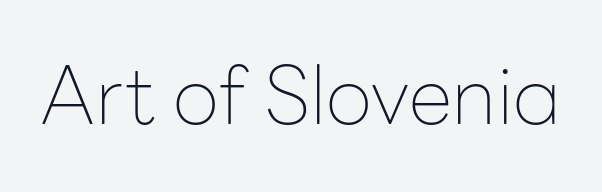
The strokes carry an ordinary text weight at most. There is no visible air inserted between adjacent glyphs. Examine the stroke ends and you'll find no serifs. The strip under each line holds only bare page. This is the regular roman posture of the typeface.
